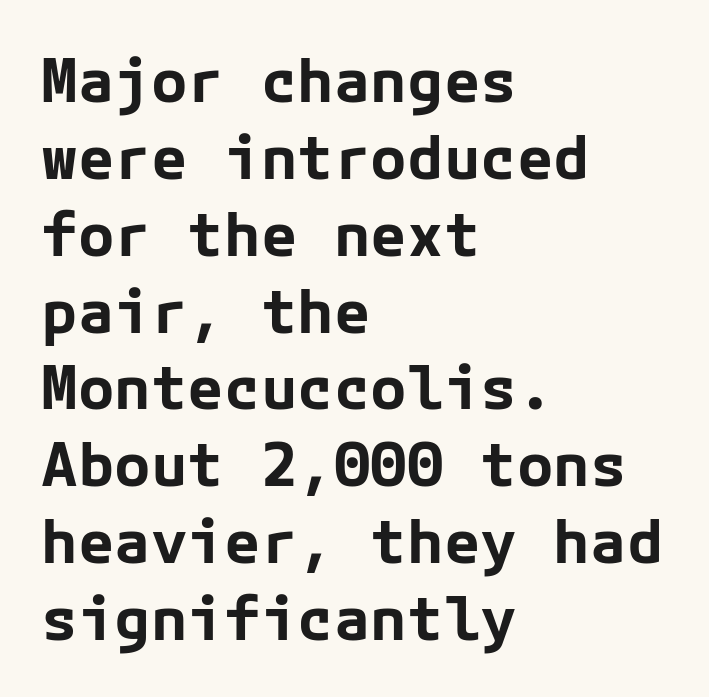
The image shows 61 px bold sans-serif type, upright; set left-aligned, normal line spacing (1.26x), normal letter spacing, not underlined; low stroke contrast and a medium x-height.
